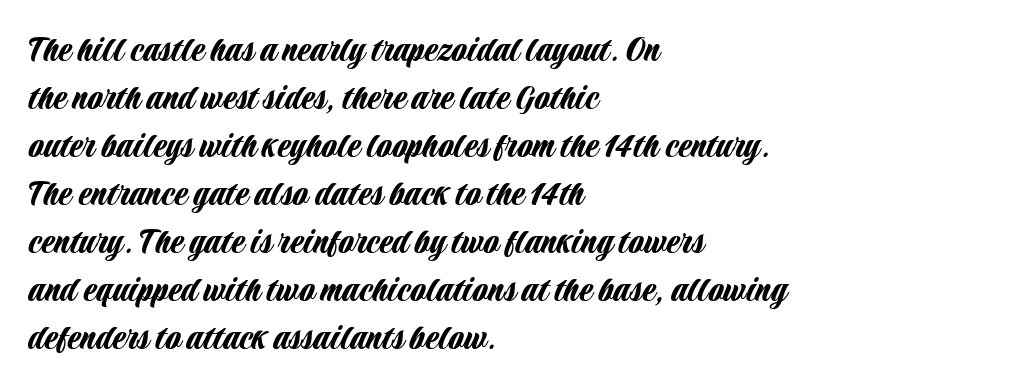
Only glyphs here, with clear space below each row. The lines are quadded left. Proportional: the letters do not fall into vertical columns. The font family rendered here belongs to the sans-serif group.
